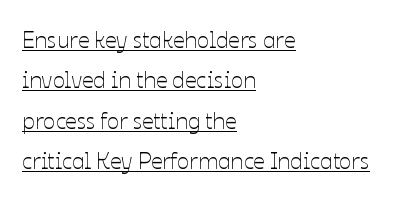
Q: Is the text bold? A: No.
Q: Is the text italic (slanted)? A: No, it is upright.
Q: Is the text underlined? A: Yes.
Q: How is the paragraph aligned? A: Left-aligned.
Q: Is the spacing between letters normal or unusually wide? A: Normal.
